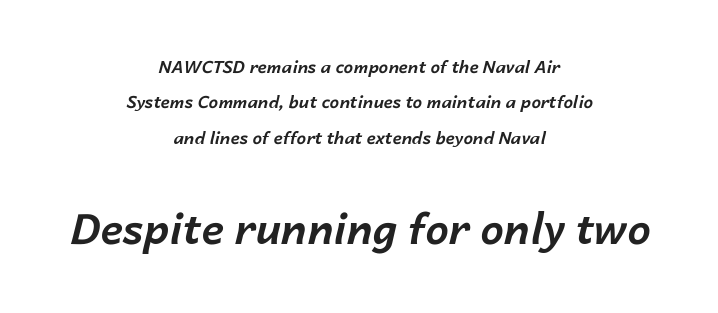
Q: Is the text bold? A: Yes.
Q: Is the text italic (slanted)? A: Yes, it leans right by about 14 degrees.
Q: Is the text underlined? A: No.
Q: How is the paragraph aligned? A: Centered.
Q: Is the spacing between letters normal or unusually wide? A: Normal.
Q: Is the spacing between lines tight, normal or loose? A: Loose.
Q: Which block of text is set in a larger size, the first (top) or the second (bottom)? A: The second (bottom) one.
Q: Width (condensed, normal, or wide)? A: Normal.
Q: Stroke contrast? A: Low.
Q: x-height? A: Medium.
Q: Monospaced? A: No.
